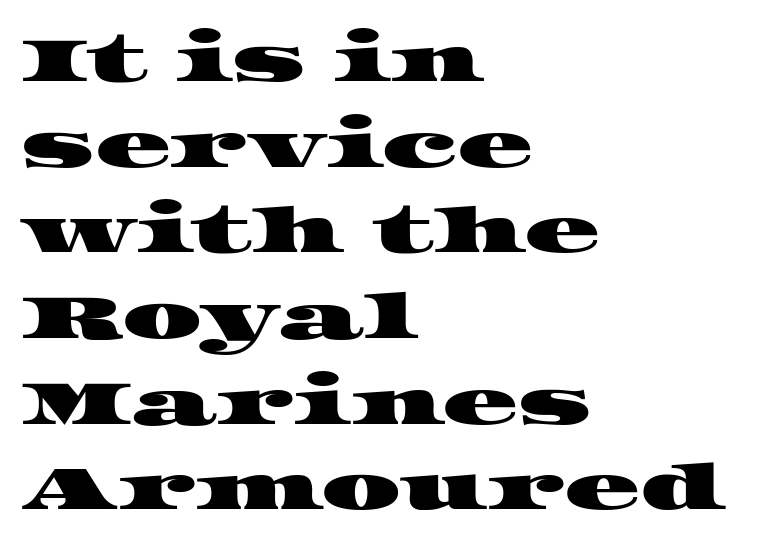
Q: Is the typeface a serif or a sans-serif typeface? A: Serif.
Q: Is the text underlined? A: No.
Q: How is the paragraph aligned? A: Left-aligned.
Q: Is the spacing between letters normal or unusually wide? A: Normal.
Q: Is the spacing between lines tight, normal or loose? A: Normal.
Q: Width (condensed, normal, or wide)? A: Wide.
Q: Stroke contrast? A: High.
Q: x-height? A: Large.
Q: Monospaced? A: No.
